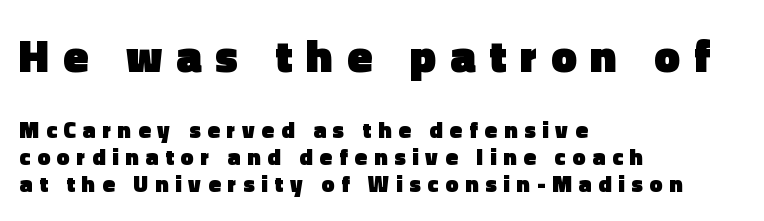
Q: Is the text bold? A: Yes.
Q: Is the text italic (slanted)? A: No, it is upright.
Q: Is the typeface a serif or a sans-serif typeface? A: Sans-serif.
Q: Is the text underlined? A: No.
Q: How is the paragraph aligned? A: Left-aligned.
Q: Is the spacing between letters normal or unusually wide? A: Unusually wide.
Q: Which block of text is set in a larger size, the first (top) or the second (bottom)? A: The first (top) one.
Q: Width (condensed, normal, or wide)? A: Normal.
Q: x-height? A: Medium.
Q: Monospaced? A: No.
